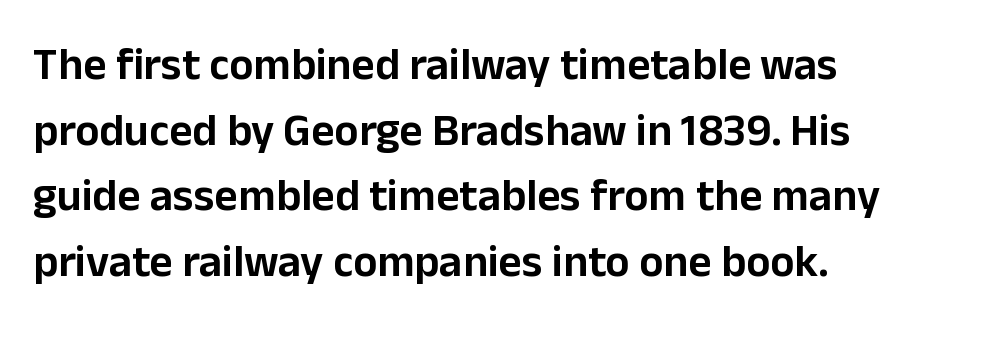
Letterform terminals end flat and unadorned throughout the passage. The face used here is rendered with its standard letterfit. It's the straight-up-and-down kind of type. Words float on clear page, feet unadorned. The paragraph has a hard left edge and a soft right edge.
